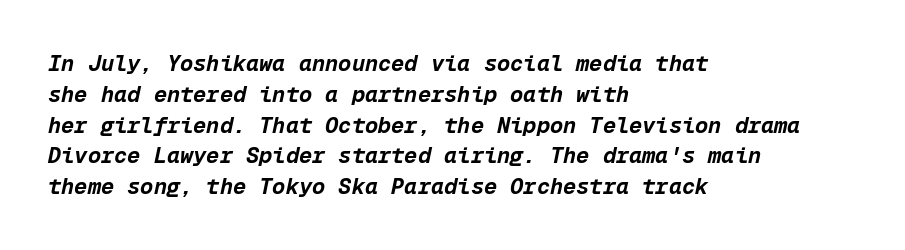
Q: Is the text bold? A: Yes.
Q: Is the text italic (slanted)? A: Yes, it leans right by about 12 degrees.
Q: Is the text underlined? A: No.
Q: How is the paragraph aligned? A: Left-aligned.
Q: Is the spacing between letters normal or unusually wide? A: Normal.
Q: Is the spacing between lines tight, normal or loose? A: Normal.
